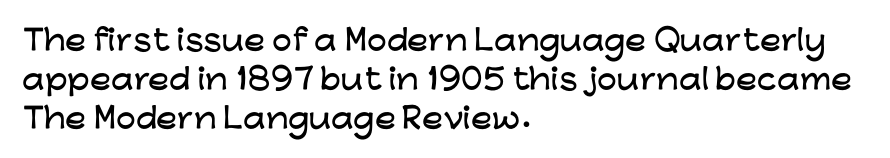
The image shows 28 px wide sans-serif type, upright; set left-aligned, normal line spacing (1.4x), normal letter spacing, not underlined; low stroke contrast and a medium x-height.
